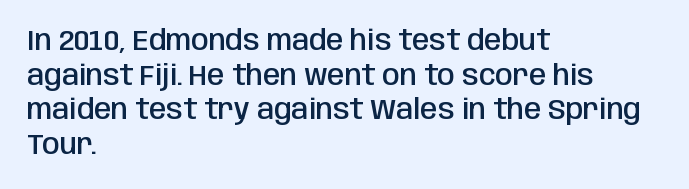
The image shows 28 px semibold, condensed sans-serif type, upright; set left-aligned, line spacing 1.24x, normal letter spacing, not underlined; low stroke contrast and a large x-height.
